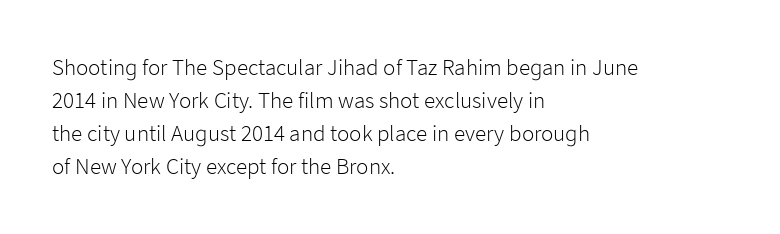
The image shows 23 px text type, upright; set left-aligned, normal line spacing (1.44x), normal letter spacing, not underlined.
